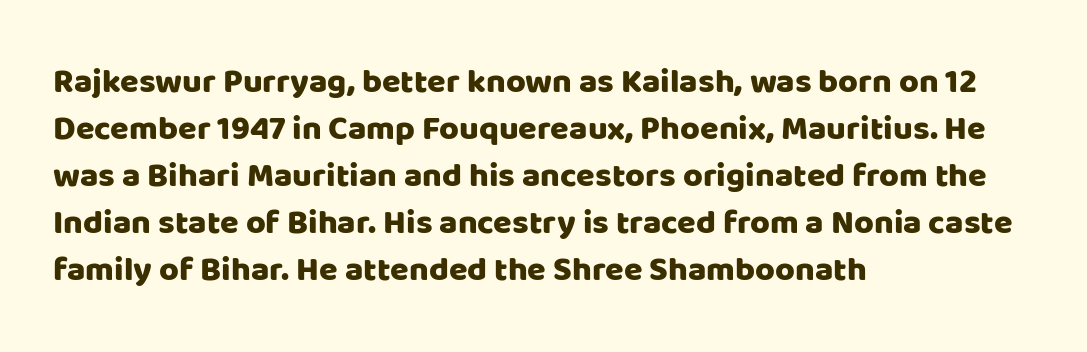
The image shows 34 px sans-serif type, upright; set left-aligned, normal line spacing (1.38x), normal letter spacing, not underlined; low stroke contrast and a large x-height.
